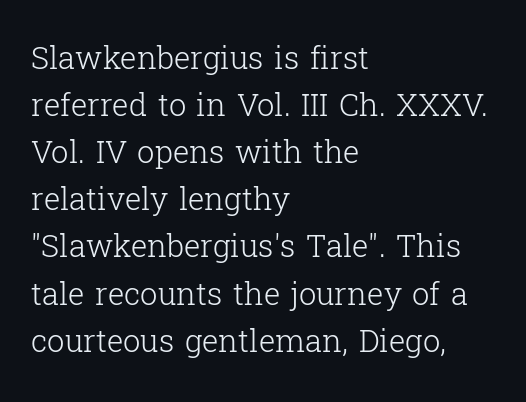
Ink coverage per letter is moderate at most. Is the letter spacing exaggerated? No — it looks like the ordinary default. These lines are rendered in a variable-pitch font. Just letters on the line, the space beneath them empty. Little horizontal feet cap the strokes, marking this as serif type.
